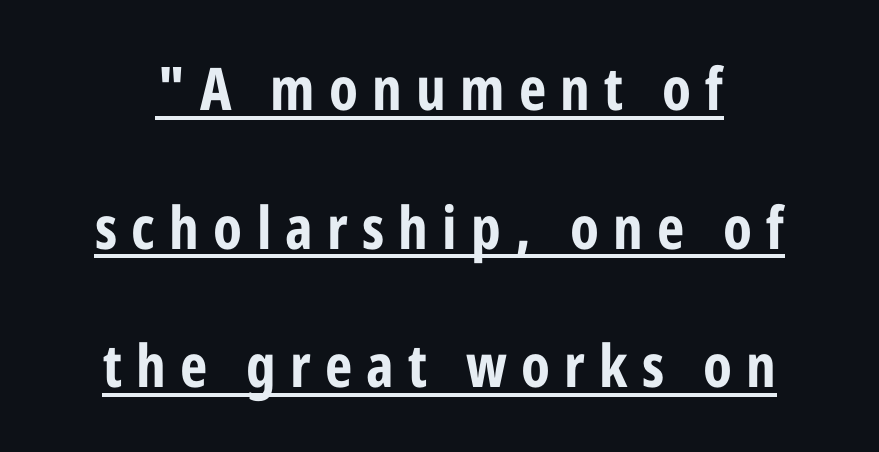
You could only call the tracking loose — the letters float apart. The axis of the letterforms is exactly vertical. Widely set lines give the paragraph a tall, airy silhouette. Summary of weight: heavy, a full bold. A continuous stroke trails under the words, as in a hyperlink. Do the characters align in a grid? No, the font is proportional.
